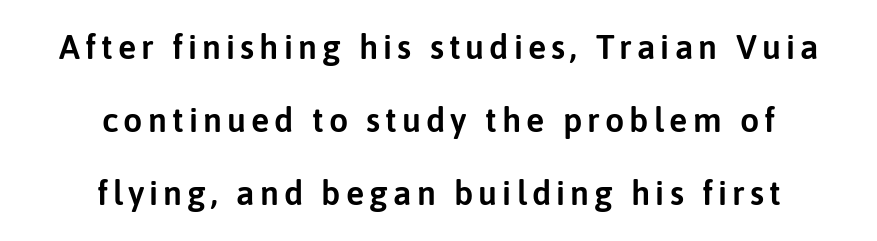
The image shows 34 px sans-serif type, upright; set centered, loose line spacing (2.15x), not underlined; low stroke contrast and a medium x-height.
